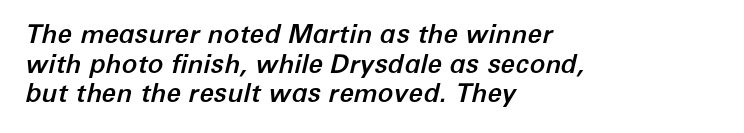
Q: Is the text italic (slanted)? A: Yes, it leans right by about 12 degrees.
Q: Is the text underlined? A: No.
Q: How is the paragraph aligned? A: Left-aligned.
Q: Is the spacing between letters normal or unusually wide? A: Normal.
Q: Is the spacing between lines tight, normal or loose? A: Tight.
